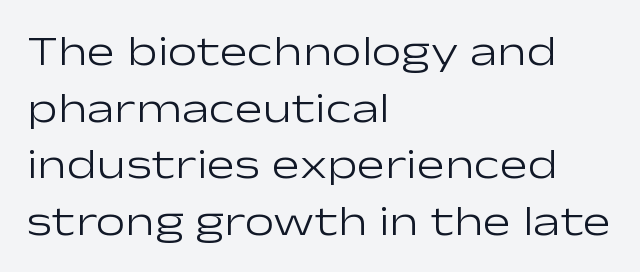
Q: Is the text bold? A: No.
Q: Is the text italic (slanted)? A: No, it is upright.
Q: Is the typeface a serif or a sans-serif typeface? A: Sans-serif.
Q: Is the text underlined? A: No.
Q: How is the paragraph aligned? A: Left-aligned.
Q: Is the spacing between letters normal or unusually wide? A: Normal.
Q: Is the spacing between lines tight, normal or loose? A: Normal.
Q: Width (condensed, normal, or wide)? A: Wide.
Q: Stroke contrast? A: Low.
Q: x-height? A: Medium.
Q: Monospaced? A: No.
